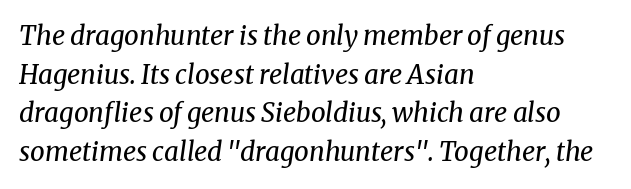
Standard letterfit; no display-style spreading of the glyphs. Regular leading. The passage shown leans; its letterforms are oblique. Weight: regular or lighter. The compositor pushed each line to the left boundary.
